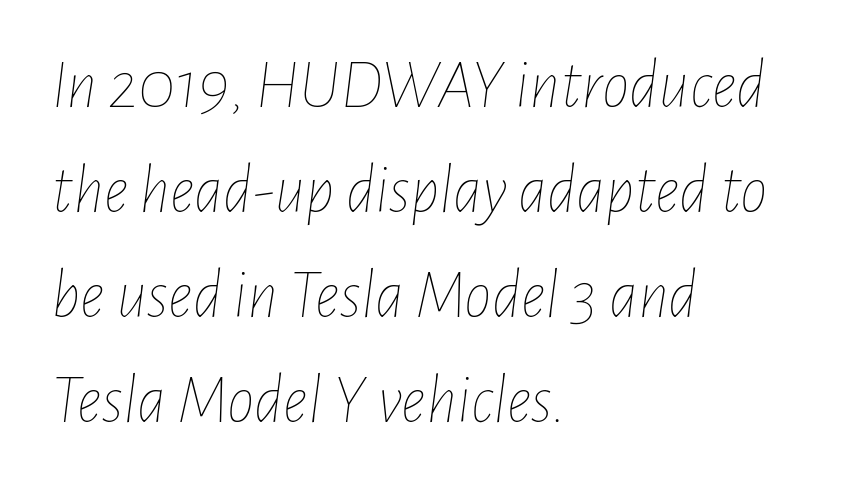
{"italic": "yes", "lean": "right", "slant_degrees": 7, "bold": "no", "weight": "thin", "width": "condensed", "stroke_contrast": "low", "x_height": "medium", "monospaced": "no", "underline": "no", "align": "left", "line_spacing": "normal", "line_spacing_ratio": 1.52, "letter_spacing": "normal", "letter_spacing_em": 0.0, "glyph_px": 69}
